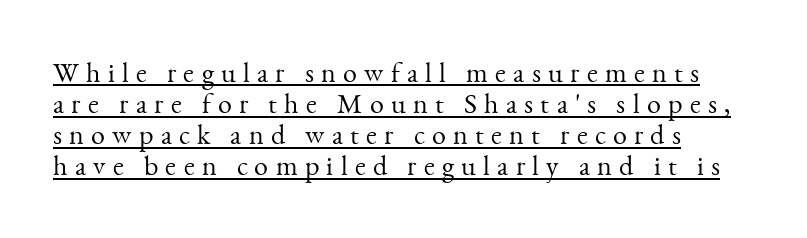
These lines huddle together more closely than default settings would place them. A typesetter would call this heavily tracked-out type. Weight class: somewhere from thin through regular. The rendering uses natural spacing where letterforms have individual widths.
